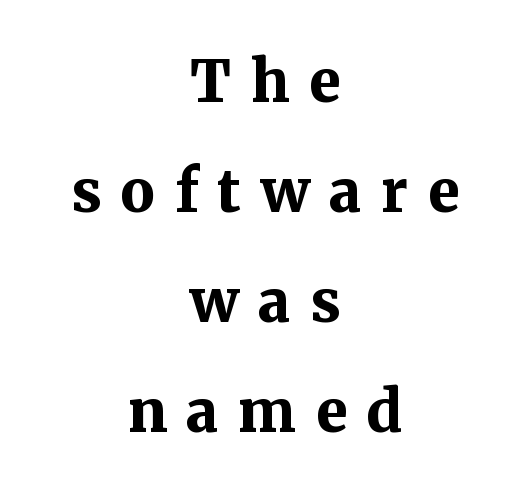
{"serif": "yes", "italic": "no", "bold": "yes", "weight": "bold", "width": "normal", "stroke_contrast": "medium", "x_height": "medium", "monospaced": "no", "underline": "no", "align": "center", "line_spacing": "loose", "line_spacing_ratio": 1.93, "letter_spacing": "wide", "letter_spacing_em": 0.34, "glyph_px": 57}
